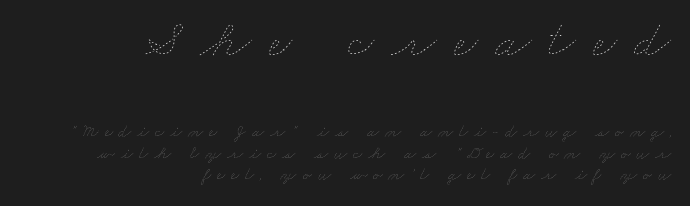
The image shows 53 px thin, wide type; set right-aligned, line spacing 1.19x, unusually wide letter spacing (+0.32 em), not underlined; the first (top) block is 2.94x larger; low stroke contrast and a small x-height.
